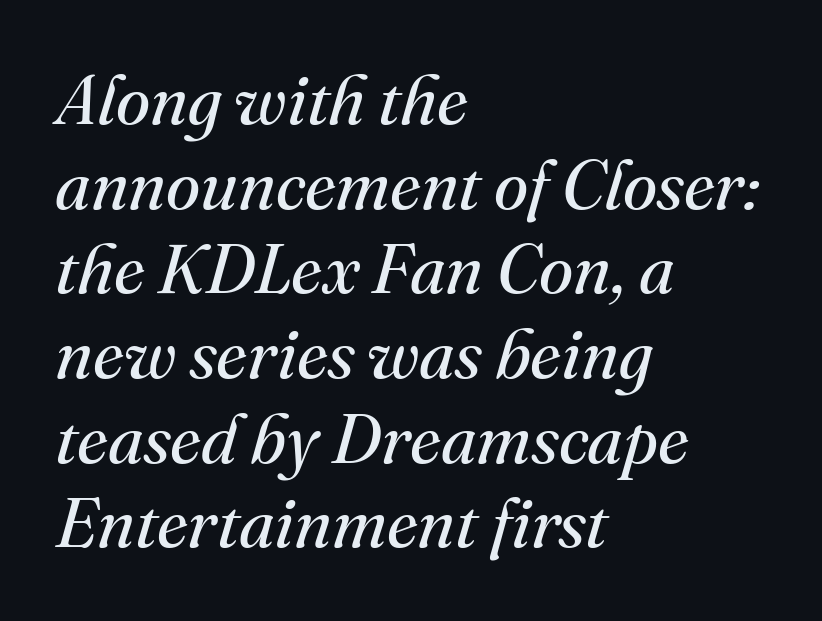
The image shows 70 px regular-weight serif type, italic (leaning right); set left-aligned, line spacing 1.21x, normal letter spacing, not underlined; medium stroke contrast and a small x-height.
